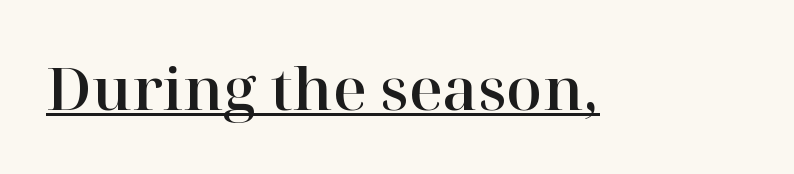
Nothing unusual about the tracking: characters are spaced as the font intends. The axis of the letterforms is exactly vertical. This sample carries an underscore along the baseline area. Note the varied advance widths — an 'i' is clearly narrower than an 'm'. Unlike a clean sans, this face finishes its strokes with serifs.
